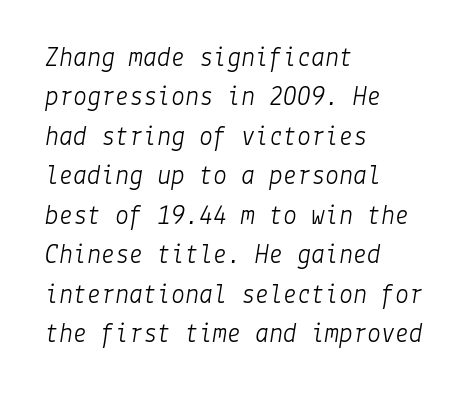
The image shows 28 px light type, italic (leaning right); set left-aligned, normal line spacing (1.41x), normal letter spacing, not underlined; low stroke contrast and a medium x-height.
